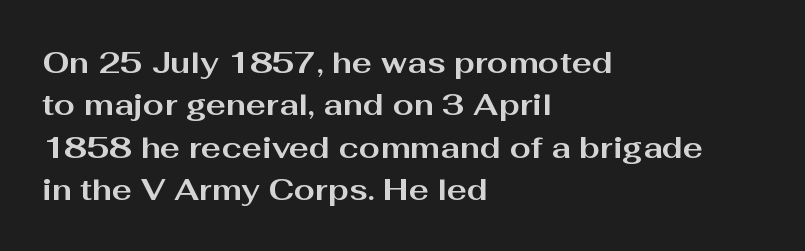
Q: Is the text bold? A: Yes.
Q: Is the text italic (slanted)? A: No, it is upright.
Q: Is the typeface a serif or a sans-serif typeface? A: Sans-serif.
Q: Is the text underlined? A: No.
Q: How is the paragraph aligned? A: Left-aligned.
Q: Is the spacing between letters normal or unusually wide? A: Normal.
Q: Is the spacing between lines tight, normal or loose? A: Normal.
Q: Width (condensed, normal, or wide)? A: Wide.
Q: Stroke contrast? A: Medium.
Q: x-height? A: Medium.
Q: Monospaced? A: No.
